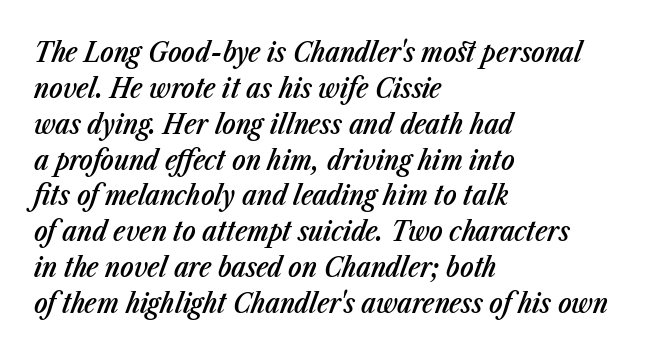
The image shows 28 px semibold, condensed type, italic (leaning right); set left-aligned, normal line spacing (1.28x), normal letter spacing, not underlined; low stroke contrast and a medium x-height.
